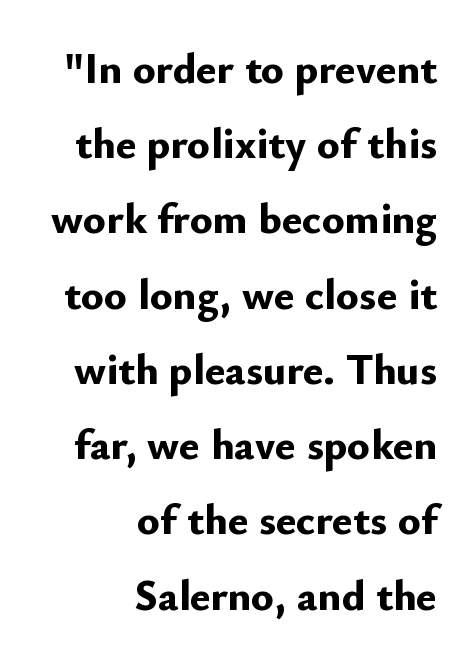
{"serif": "no", "italic": "no", "bold": "yes", "weight": "bold", "width": "normal", "stroke_contrast": "low", "x_height": "small", "monospaced": "no", "underline": "no", "align": "right", "line_spacing_ratio": 1.75, "letter_spacing": "normal", "letter_spacing_em": 0.0, "glyph_px": 43}
